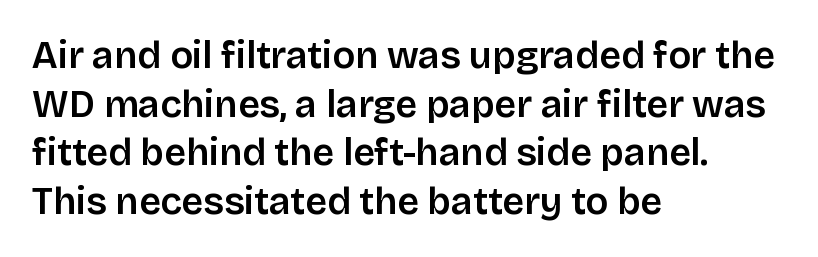
The image shows 38 px sans-serif type, upright; set left-aligned, normal line spacing (1.28x), normal letter spacing, not underlined; low stroke contrast and a large x-height.
